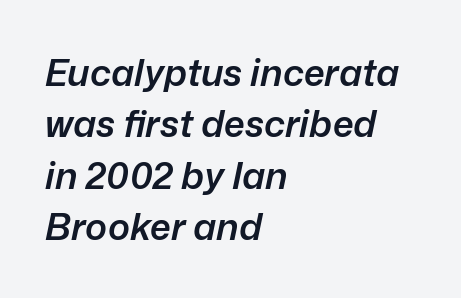
In terms of letterspacing, this is plain default setting. The passage is arranged the way most books set body copy — flush left. Rule under the text: the space is simply empty. Interline gaps are of average width in this sample. If you drew a line through each stem, it would be angled. These lines are rendered in a variable-pitch font.
